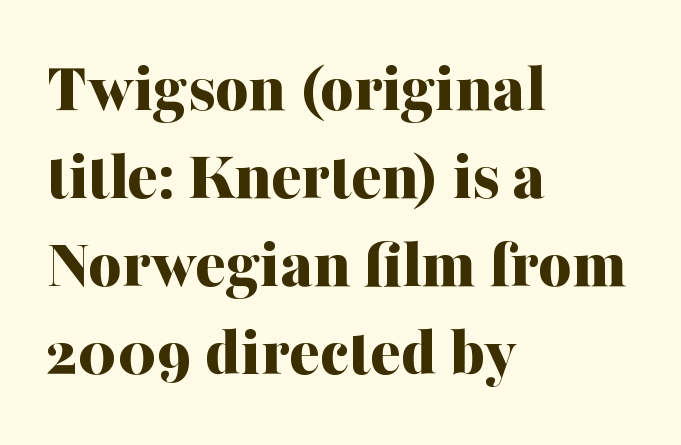
The image shows 71 px bold serif type, upright; set left-aligned, line spacing 1.24x, normal letter spacing, not underlined; medium stroke contrast and a medium x-height.
